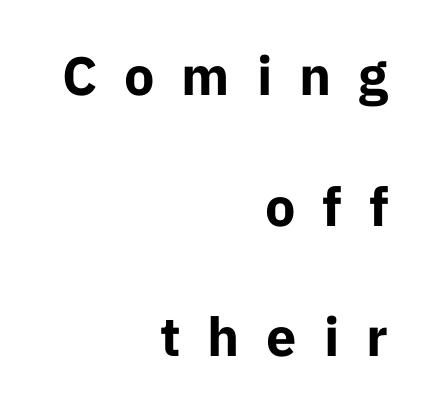
The image shows 54 px bold sans-serif type, upright; set right-aligned, loose line spacing (2.42x), unusually wide letter spacing (+0.5 em), not underlined; low stroke contrast and a medium x-height.
